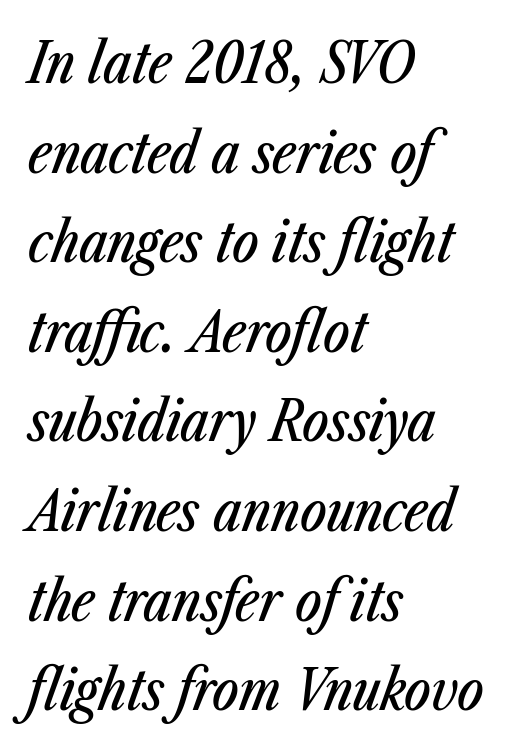
Q: Is the text italic (slanted)? A: Yes, it leans right by about 23 degrees.
Q: Is the text underlined? A: No.
Q: How is the paragraph aligned? A: Left-aligned.
Q: Is the spacing between letters normal or unusually wide? A: Normal.
Q: Is the spacing between lines tight, normal or loose? A: Normal.
Q: Width (condensed, normal, or wide)? A: Condensed.
Q: Stroke contrast? A: Low.
Q: x-height? A: Medium.
Q: Monospaced? A: No.
